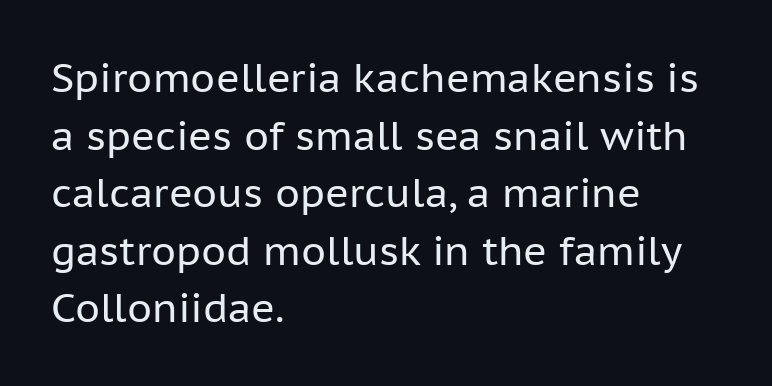
The image shows 40 px regular-weight sans-serif type, upright; set left-aligned, normal line spacing (1.44x), normal letter spacing, not underlined; low stroke contrast and a medium x-height.
